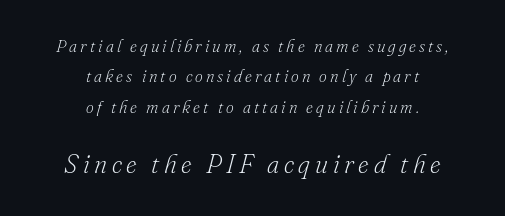
Q: Is the text bold? A: No.
Q: Is the text italic (slanted)? A: Yes, it leans right by about 16 degrees.
Q: Is the text underlined? A: No.
Q: How is the paragraph aligned? A: Centered.
Q: Which block of text is set in a larger size, the first (top) or the second (bottom)? A: The second (bottom) one.
